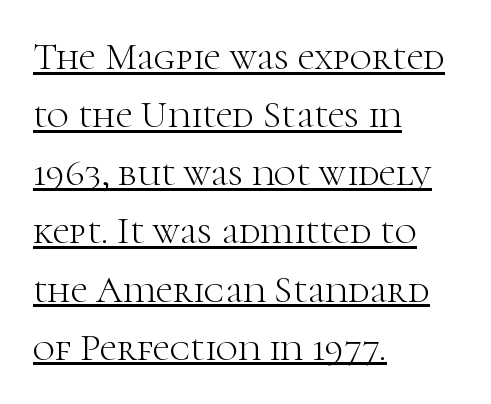
The image shows 38 px light serif type, upright; set left-aligned, normal line spacing (1.53x), normal letter spacing, underlined; high stroke contrast and a medium x-height.
